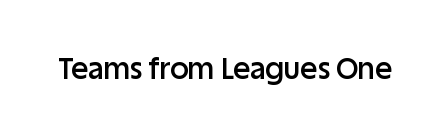
The image shows 29 px semibold sans-serif type, upright; set normal letter spacing, not underlined; low stroke contrast and a large x-height.
